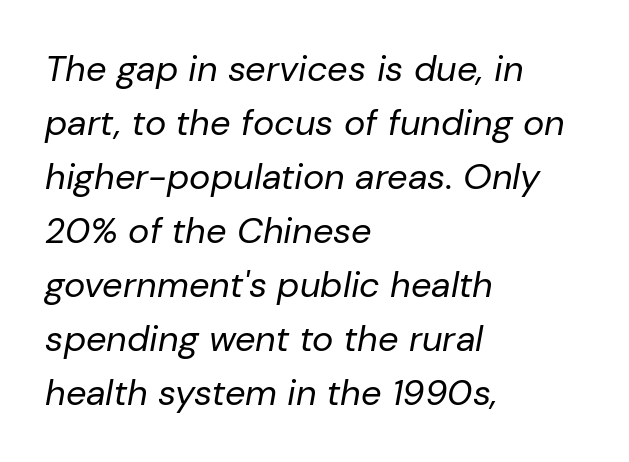
{"italic": "yes", "lean": "right", "slant_degrees": 10, "bold": "no", "weight": "regular", "width": "normal", "stroke_contrast": "low", "x_height": "medium", "monospaced": "no", "underline": "no", "align": "left", "line_spacing": "normal", "line_spacing_ratio": 1.5, "letter_spacing": "normal", "letter_spacing_em": 0.0, "glyph_px": 36}
